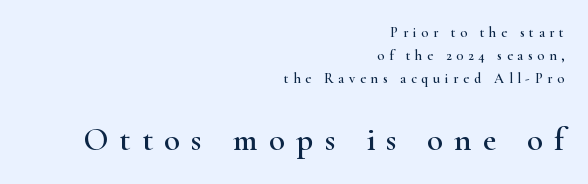
The image shows 33 px wide serif type, upright; set right-aligned, normal line spacing (1.63x), unusually wide letter spacing (+0.34 em), not underlined; the second (bottom) block is 2.36x larger; high stroke contrast and a small x-height.
